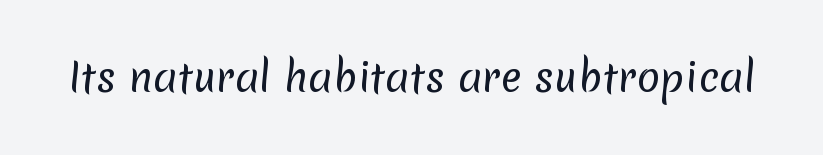
Descenders are the only things crossing below the line. The face used here is proportionally spaced, like ordinary book or web type. Weight: not bold — regular or lighter. Tracking value appears to be zero — textbook default spacing. The rendering shows plain stroke endings on the letterforms — a sans-serif design.
